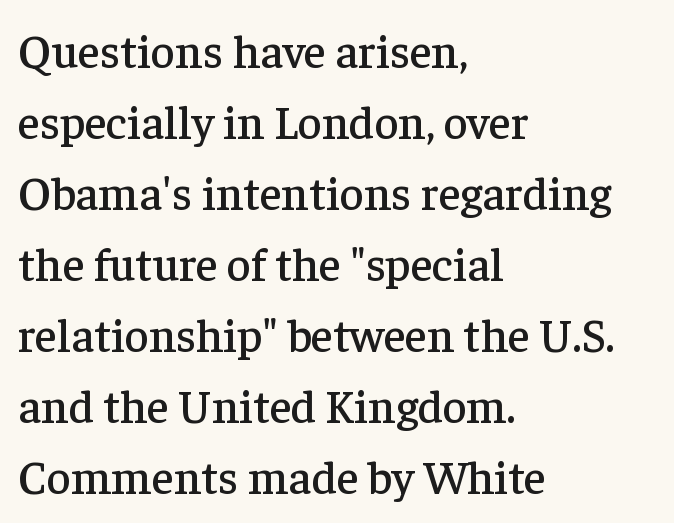
The image shows 47 px serif type, upright; set left-aligned, normal line spacing (1.51x), normal letter spacing, not underlined; low stroke contrast and a medium x-height.
